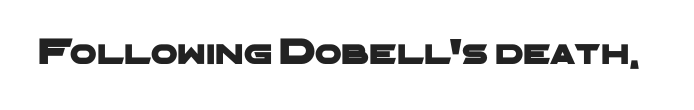
{"serif": "no", "width": "wide", "stroke_contrast": "low", "x_height": "medium", "monospaced": "no", "underline": "no", "letter_spacing": "normal", "letter_spacing_em": 0.0, "glyph_px": 38}
